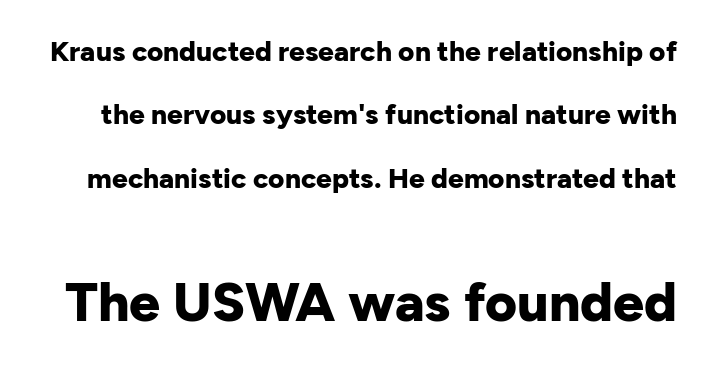
The image shows 55 px bold sans-serif type, upright; set loose line spacing (2.26x), normal letter spacing, not underlined; the second (bottom) block is 1.96x larger; low stroke contrast and a medium x-height.
